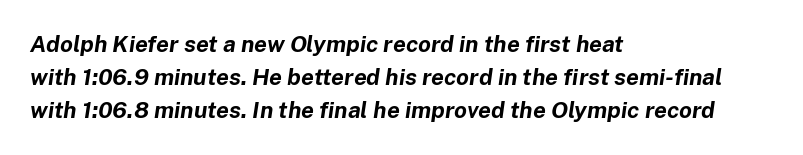
Q: Is the text bold? A: Yes.
Q: Is the text italic (slanted)? A: Yes, it leans right by about 8 degrees.
Q: Is the text underlined? A: No.
Q: How is the paragraph aligned? A: Left-aligned.
Q: Is the spacing between letters normal or unusually wide? A: Normal.
Q: Is the spacing between lines tight, normal or loose? A: Normal.
